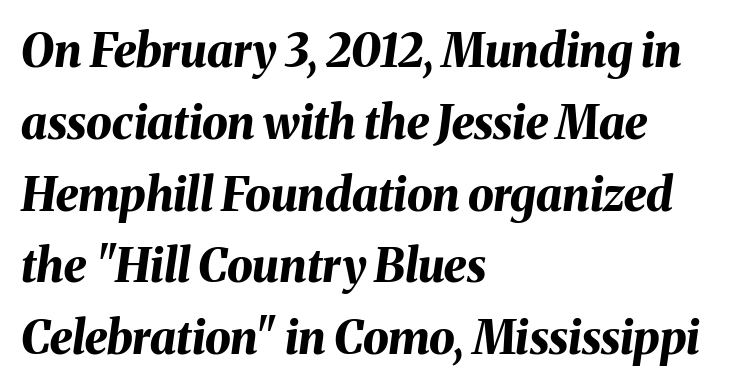
Is the type bold? Yes — the strokes are clearly thick and heavy. The text carries the slant typical of an italic or oblique font. Is there much room between lines? A standard amount, neither cramped nor airy. The face used here is proportionally spaced, like ordinary book or web type. Nothing unusual about the tracking: characters are spaced as the font intends.
